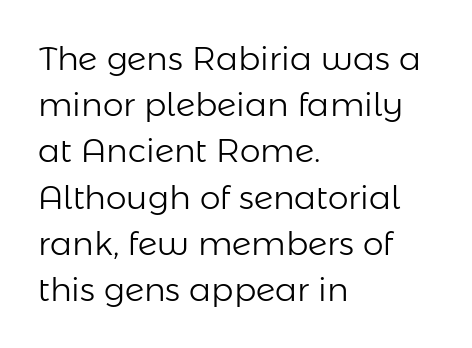
Q: Is the text bold? A: No.
Q: Is the text italic (slanted)? A: No, it is upright.
Q: Is the typeface a serif or a sans-serif typeface? A: Sans-serif.
Q: Is the text underlined? A: No.
Q: How is the paragraph aligned? A: Left-aligned.
Q: Is the spacing between letters normal or unusually wide? A: Normal.
Q: Is the spacing between lines tight, normal or loose? A: Normal.
Q: Width (condensed, normal, or wide)? A: Normal.
Q: Stroke contrast? A: Low.
Q: x-height? A: Medium.
Q: Monospaced? A: No.
